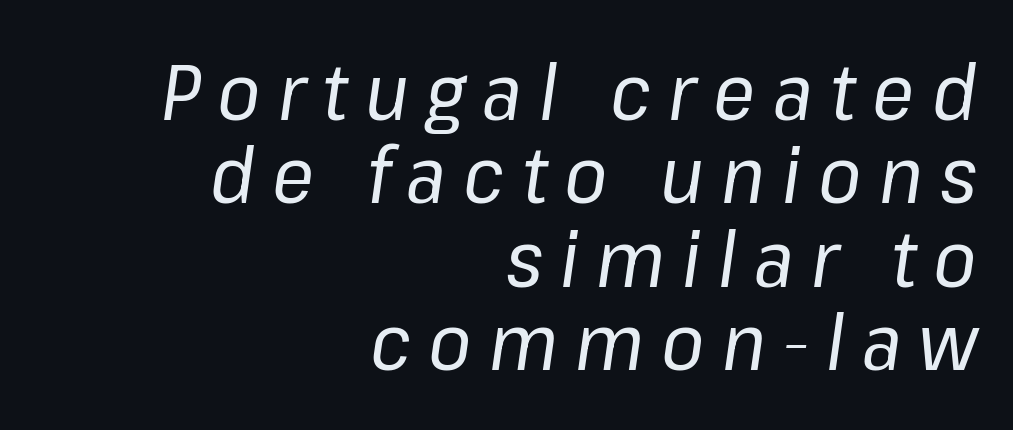
{"italic": "yes", "lean": "right", "slant_degrees": 8, "bold": "no", "weight": "regular", "width": "normal", "stroke_contrast": "low", "x_height": "medium", "monospaced": "no", "underline": "no", "align": "right", "line_spacing": "tight", "line_spacing_ratio": 1.07, "letter_spacing": "wide", "letter_spacing_em": 0.22, "glyph_px": 78}
